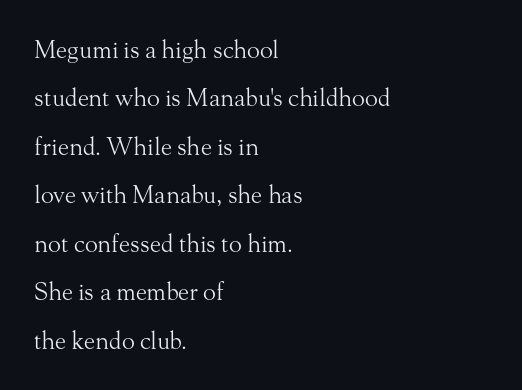
The image shows 24 px text type, upright; set left-aligned, loose line spacing (2.02x), normal letter spacing, not underlined.
